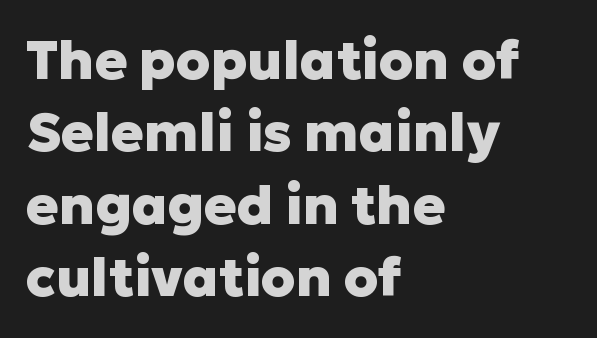
The image shows 54 px heavy sans-serif type, upright; set left-aligned, normal line spacing (1.34x), normal letter spacing, not underlined; low stroke contrast and a medium x-height.
